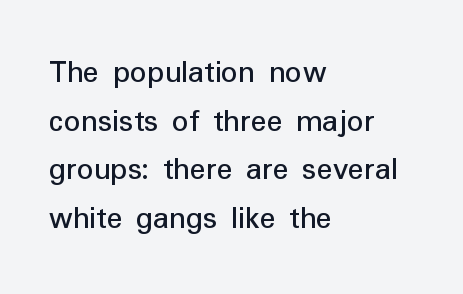
{"serif": "no", "italic": "no", "width": "normal", "stroke_contrast": "low", "x_height": "medium", "monospaced": "no", "underline": "no", "align": "left", "line_spacing": "normal", "line_spacing_ratio": 1.47, "letter_spacing": "normal", "letter_spacing_em": 0.0, "glyph_px": 33}
